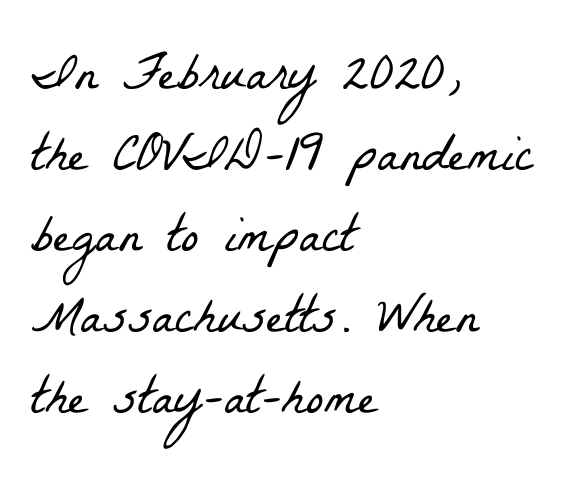
Teacher's note: observe the even left margin — that is flush-left alignment. Proportional: the letters do not fall into vertical columns. How would I describe the line gaps? Plain and ordinary. Characters follow at the spacing the type designer built in.
